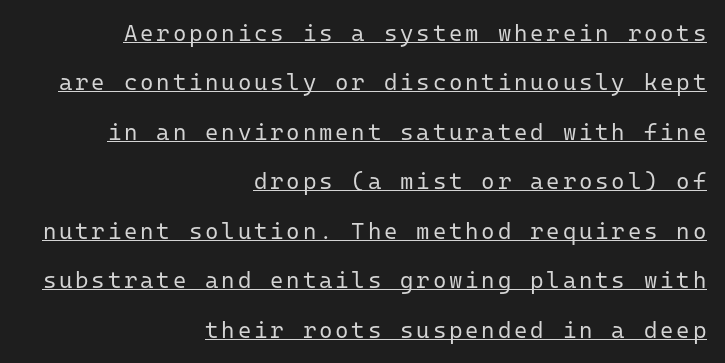
Q: Is the text bold? A: No.
Q: Is the text italic (slanted)? A: No, it is upright.
Q: Is the text underlined? A: Yes.
Q: How is the paragraph aligned? A: Right-aligned.
Q: Is the spacing between lines tight, normal or loose? A: Loose.
